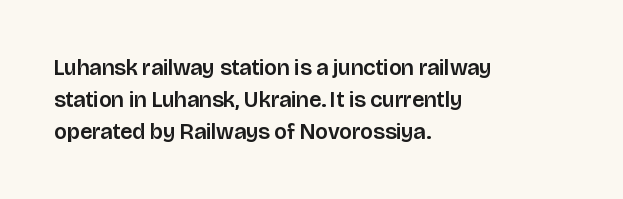
The image shows 22 px text type, upright; set left-aligned, normal line spacing (1.45x), normal letter spacing, not underlined.
